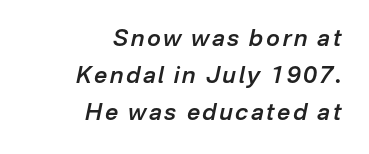
Casual observation: everything's shoved over to the right. Successive baselines arrive at the customary interval. A clean baseline with only descenders dipping below it. How heavy is the stroke? Medium-heavy — a semibold, shy of bold.
